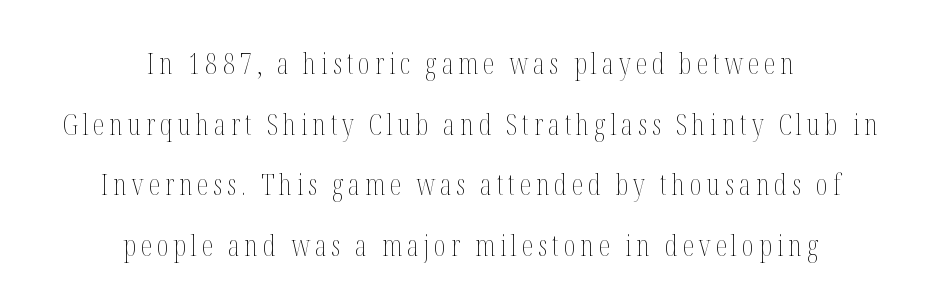
Does the copy run flush right? No — it is centered line by line. Looks like regular typesetting: each glyph gets only the width it needs. Stems and bowls with no extra thickness — not bold. Every character sits straight up, as roman type does.
